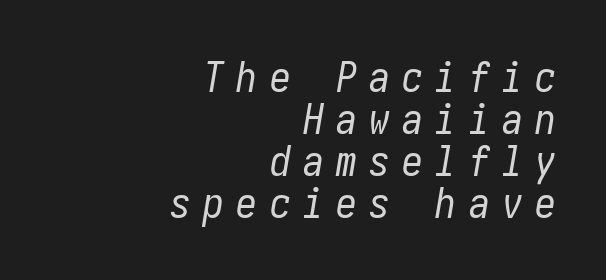
{"italic": "yes", "lean": "right", "slant_degrees": 10, "bold": "no", "weight": "regular", "width": "condensed", "stroke_contrast": "low", "x_height": "medium", "underline": "no", "align": "right", "line_spacing": "tight", "line_spacing_ratio": 1.0, "letter_spacing": "wide", "letter_spacing_em": 0.29, "glyph_px": 42}
